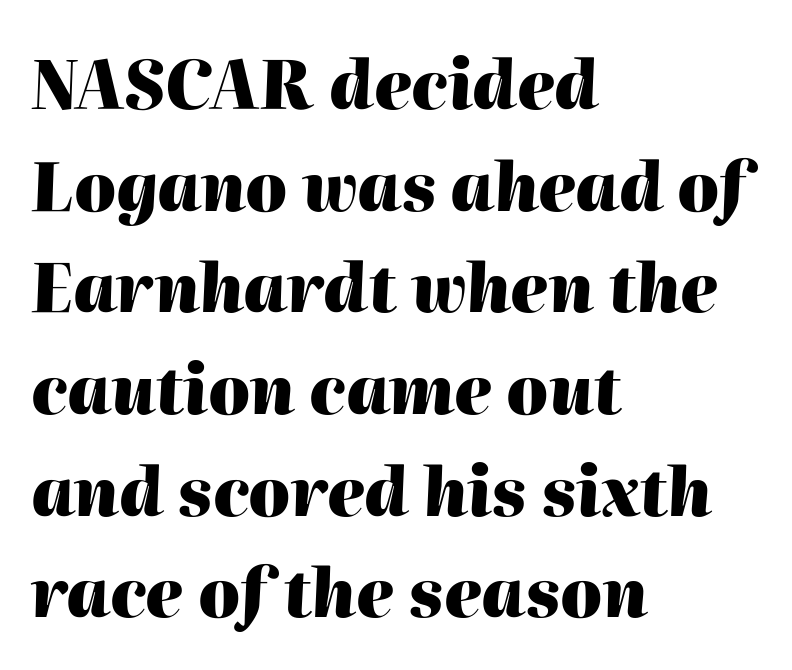
Q: Is the text bold? A: Yes.
Q: Is the text italic (slanted)? A: Yes, it leans right by about 2 degrees.
Q: Is the text underlined? A: No.
Q: How is the paragraph aligned? A: Left-aligned.
Q: Is the spacing between letters normal or unusually wide? A: Normal.
Q: Is the spacing between lines tight, normal or loose? A: Normal.
Q: Width (condensed, normal, or wide)? A: Normal.
Q: Stroke contrast? A: High.
Q: x-height? A: Medium.
Q: Monospaced? A: No.
